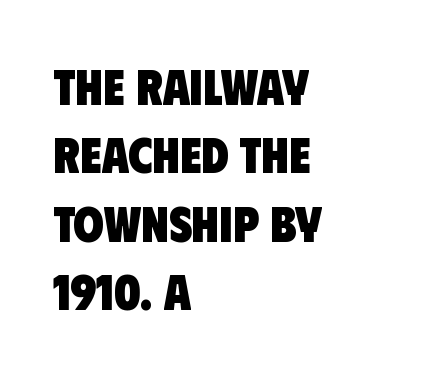
Q: Is the text bold? A: Yes.
Q: Is the typeface a serif or a sans-serif typeface? A: Sans-serif.
Q: Is the text underlined? A: No.
Q: How is the paragraph aligned? A: Left-aligned.
Q: Is the spacing between letters normal or unusually wide? A: Normal.
Q: Is the spacing between lines tight, normal or loose? A: Normal.
Q: Width (condensed, normal, or wide)? A: Condensed.
Q: Stroke contrast? A: Low.
Q: x-height? A: Large.
Q: Monospaced? A: No.
